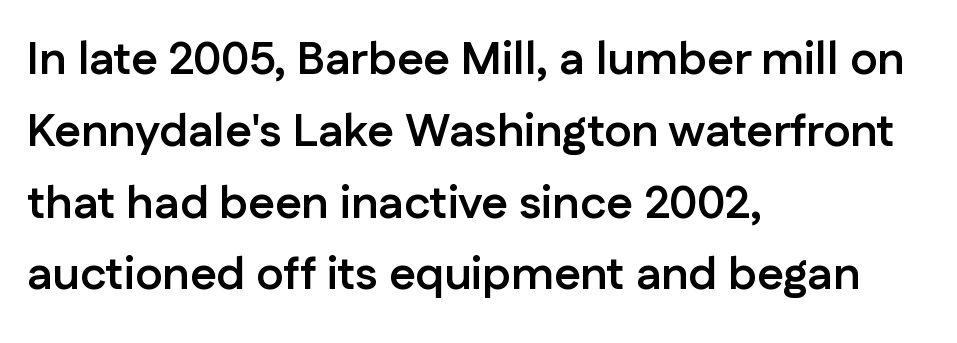
The image shows 46 px semibold sans-serif type, upright; set left-aligned, normal line spacing (1.56x), normal letter spacing, not underlined; low stroke contrast and a medium x-height.
